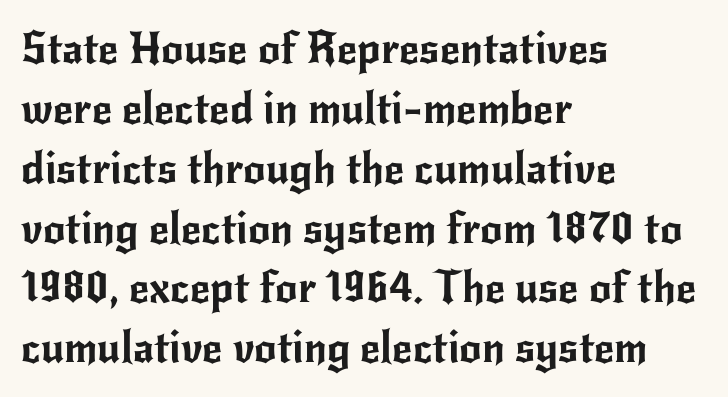
Q: Is the text italic (slanted)? A: No, it is upright.
Q: Is the typeface a serif or a sans-serif typeface? A: Sans-serif.
Q: Is the text underlined? A: No.
Q: How is the paragraph aligned? A: Left-aligned.
Q: Is the spacing between letters normal or unusually wide? A: Normal.
Q: Is the spacing between lines tight, normal or loose? A: Normal.
Q: Width (condensed, normal, or wide)? A: Normal.
Q: Stroke contrast? A: Low.
Q: x-height? A: Small.
Q: Monospaced? A: No.
